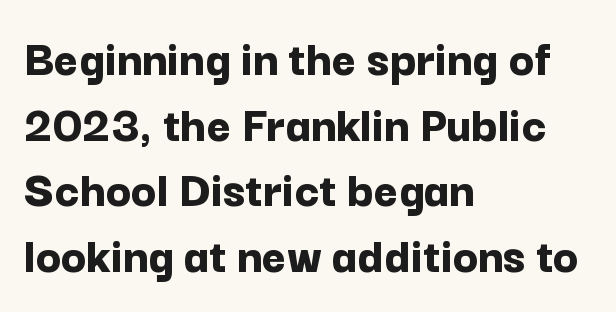
Spacing verdict: proportional, widths tailored to each character. The typesetting leans heavy: a genuine bold. The lines are quadded left. No feet cap the strokes, marking this as sans-serif type. Italic: no, the glyphs are upright roman. Honestly, the letter spacing is just normal — you wouldn't notice it.
